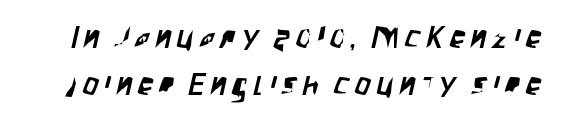
{"serif": "no", "width": "condensed", "stroke_contrast": "low", "x_height": "large", "monospaced": "no", "underline": "no", "line_spacing": "normal", "line_spacing_ratio": 1.52, "glyph_px": 31}
